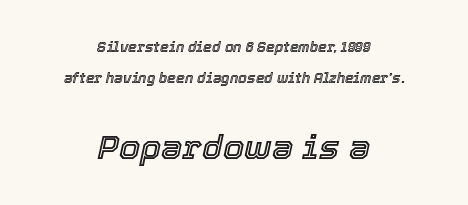
{"italic": "yes", "lean": "right", "slant_degrees": 12, "width": "normal", "x_height": "medium", "monospaced": "no", "underline": "no", "align": "center", "line_spacing": "loose", "line_spacing_ratio": 2.2, "letter_spacing": "normal", "letter_spacing_em": 0.0, "larger_block": "second", "size_ratio": 2.43, "glyph_px": 34}
